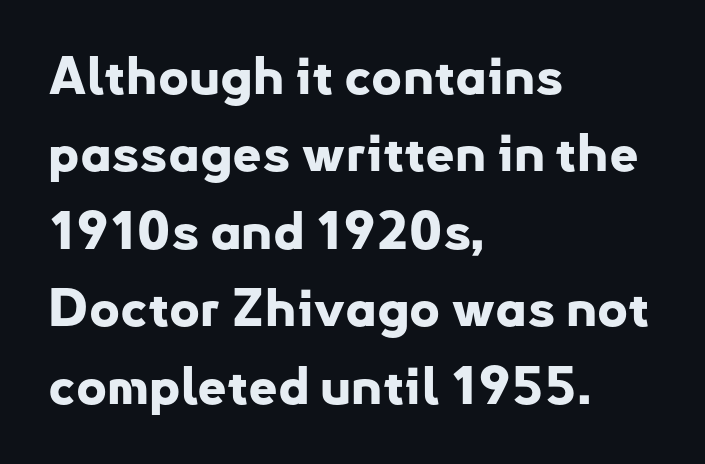
Q: Is the text bold? A: Yes.
Q: Is the text italic (slanted)? A: No, it is upright.
Q: Is the typeface a serif or a sans-serif typeface? A: Sans-serif.
Q: Is the text underlined? A: No.
Q: How is the paragraph aligned? A: Left-aligned.
Q: Is the spacing between letters normal or unusually wide? A: Normal.
Q: Is the spacing between lines tight, normal or loose? A: Normal.
Q: Width (condensed, normal, or wide)? A: Normal.
Q: Stroke contrast? A: Low.
Q: x-height? A: Small.
Q: Monospaced? A: No.
